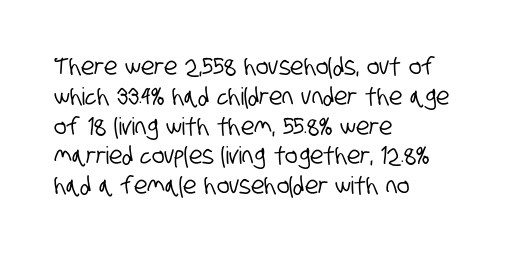
The image shows 24 px text type; set left-aligned, line spacing 1.24x, normal letter spacing, not underlined.
